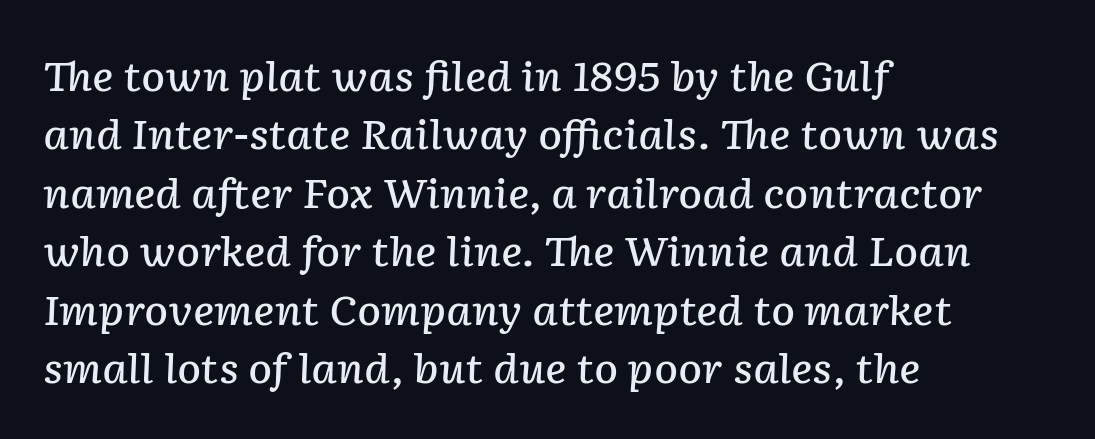
The image shows 40 px semibold type, italic (leaning right); set left-aligned, normal line spacing (1.46x), normal letter spacing, not underlined; low stroke contrast and a medium x-height.
